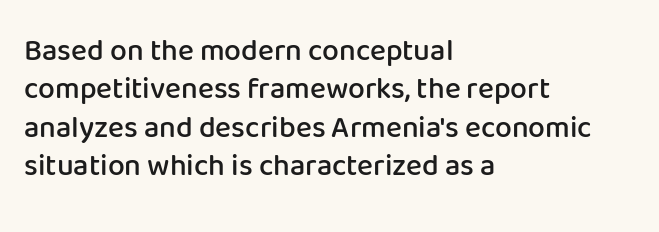
Q: Is the text bold? A: Semi-bold.
Q: Is the text italic (slanted)? A: No, it is upright.
Q: Is the typeface a serif or a sans-serif typeface? A: Sans-serif.
Q: Is the text underlined? A: No.
Q: How is the paragraph aligned? A: Left-aligned.
Q: Is the spacing between letters normal or unusually wide? A: Normal.
Q: Is the spacing between lines tight, normal or loose? A: Normal.
Q: Width (condensed, normal, or wide)? A: Normal.
Q: Stroke contrast? A: Low.
Q: x-height? A: Medium.
Q: Monospaced? A: No.
